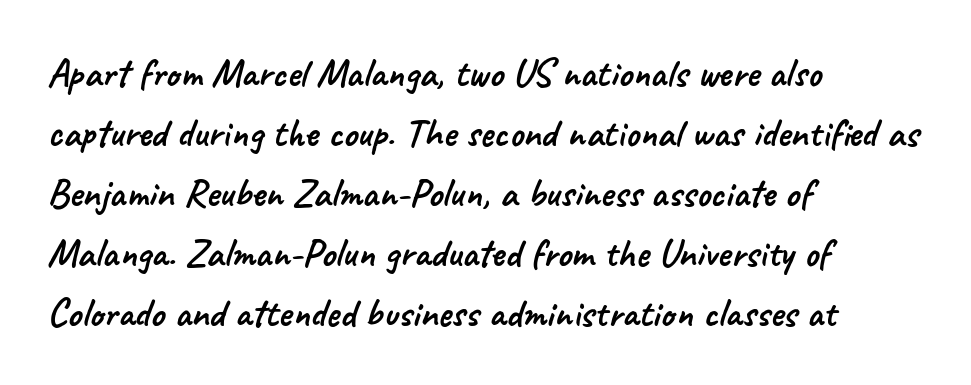
{"serif": "no", "width": "normal", "stroke_contrast": "low", "x_height": "small", "monospaced": "no", "underline": "no", "align": "left", "line_spacing": "normal", "line_spacing_ratio": 1.5, "letter_spacing": "normal", "letter_spacing_em": 0.0, "glyph_px": 40}
